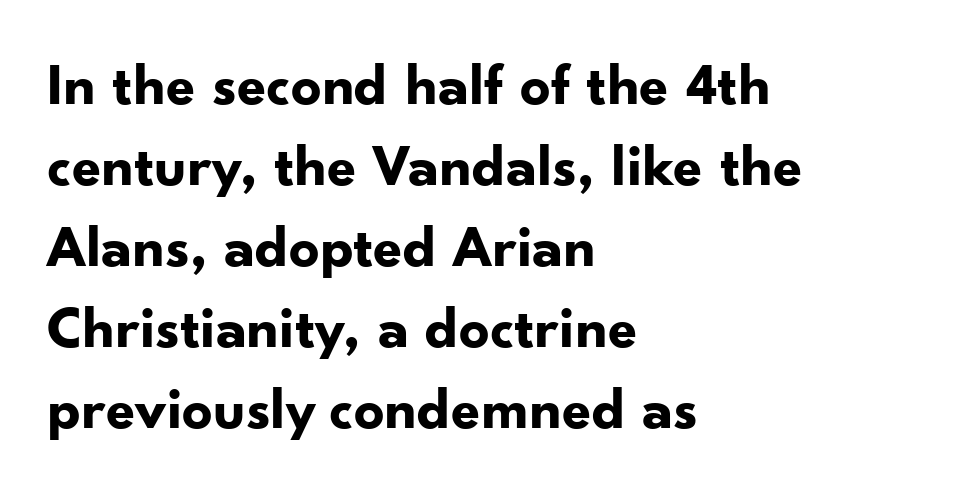
{"serif": "no", "italic": "no", "bold": "yes", "weight": "bold", "width": "normal", "stroke_contrast": "low", "x_height": "small", "monospaced": "no", "underline": "no", "align": "left", "line_spacing": "normal", "line_spacing_ratio": 1.35, "letter_spacing": "normal", "letter_spacing_em": 0.0, "glyph_px": 60}
